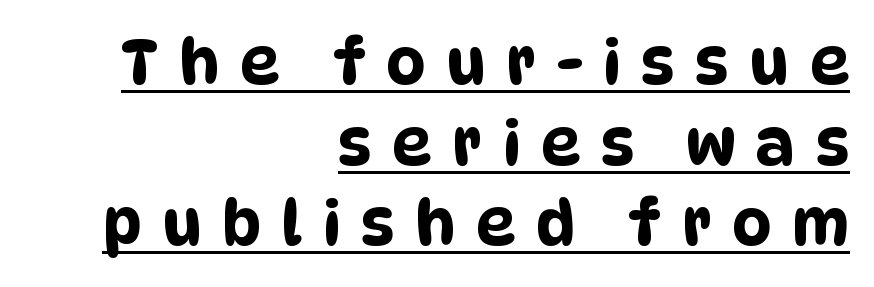
{"serif": "no", "width": "condensed", "stroke_contrast": "low", "x_height": "large", "monospaced": "no", "underline": "yes", "align": "right", "line_spacing": "normal", "line_spacing_ratio": 1.3, "letter_spacing": "wide", "letter_spacing_em": 0.33, "glyph_px": 62}
